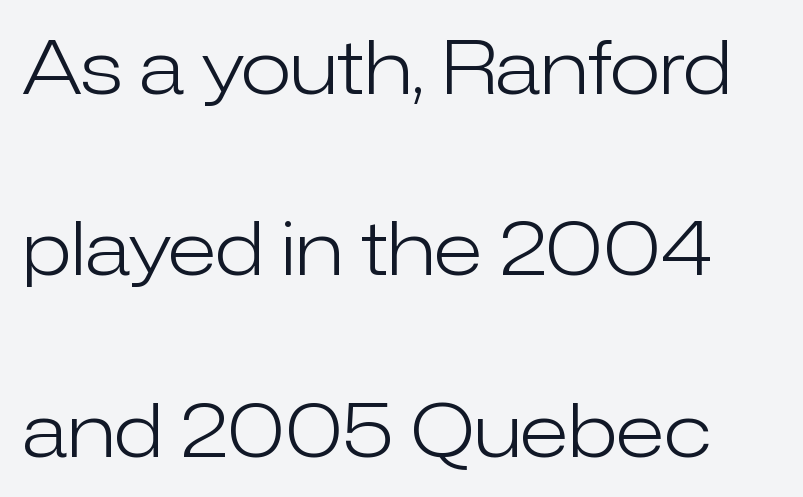
{"serif": "no", "italic": "no", "bold": "no", "weight": "light", "width": "normal", "stroke_contrast": "low", "x_height": "medium", "monospaced": "no", "underline": "no", "line_spacing": "loose", "line_spacing_ratio": 2.45, "letter_spacing": "normal", "letter_spacing_em": 0.0, "glyph_px": 74}
